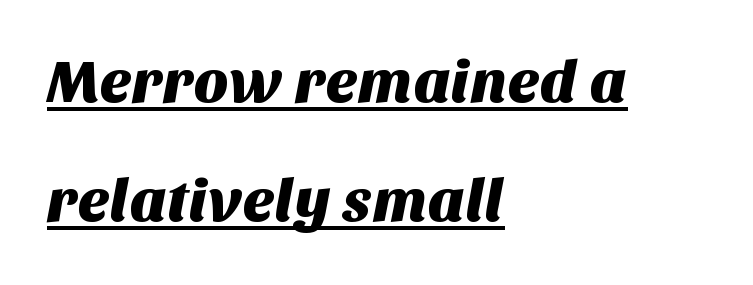
Q: Is the typeface a serif or a sans-serif typeface? A: Sans-serif.
Q: Is the text underlined? A: Yes.
Q: How is the paragraph aligned? A: Left-aligned.
Q: Is the spacing between letters normal or unusually wide? A: Normal.
Q: Is the spacing between lines tight, normal or loose? A: Loose.
Q: Width (condensed, normal, or wide)? A: Normal.
Q: Stroke contrast? A: Medium.
Q: x-height? A: Large.
Q: Monospaced? A: No.
